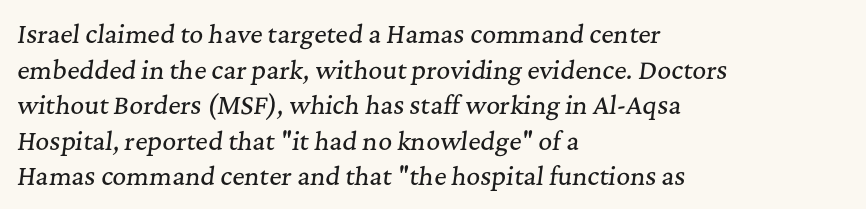
{"italic": "yes", "lean": "right", "slant_degrees": 7, "underline": "no", "align": "left", "line_spacing": "normal", "line_spacing_ratio": 1.48, "letter_spacing": "normal", "letter_spacing_em": 0.0, "glyph_px": 24}
